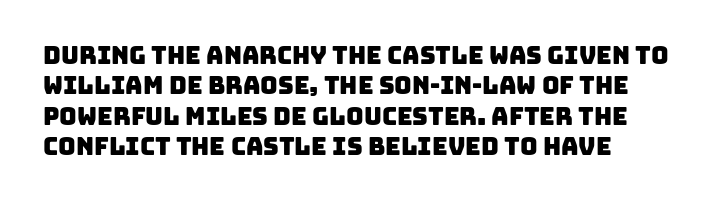
Q: Is the text underlined? A: No.
Q: How is the paragraph aligned? A: Left-aligned.
Q: Is the spacing between letters normal or unusually wide? A: Normal.
Q: Is the spacing between lines tight, normal or loose? A: Normal.
